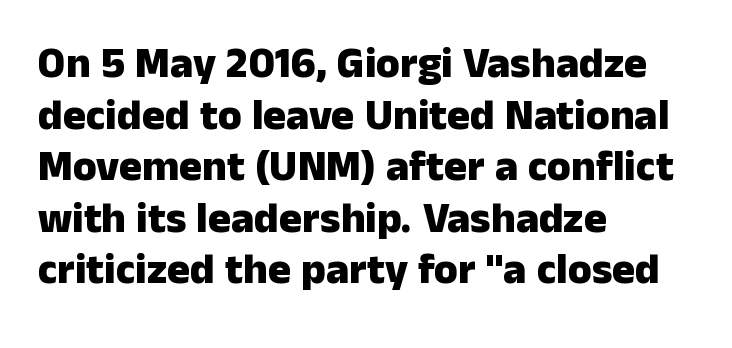
The image shows 43 px heavy sans-serif type, upright; set left-aligned, line spacing 1.2x, normal letter spacing, not underlined; low stroke contrast and a medium x-height.
